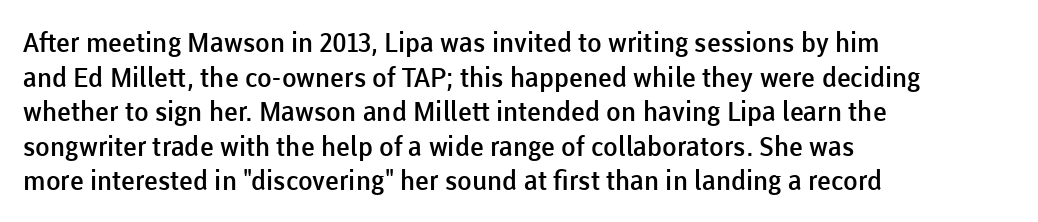
{"italic": "no", "bold": "semi", "underline": "no", "align": "left", "line_spacing": "normal", "line_spacing_ratio": 1.28, "letter_spacing": "normal", "letter_spacing_em": 0.0, "glyph_px": 27}
